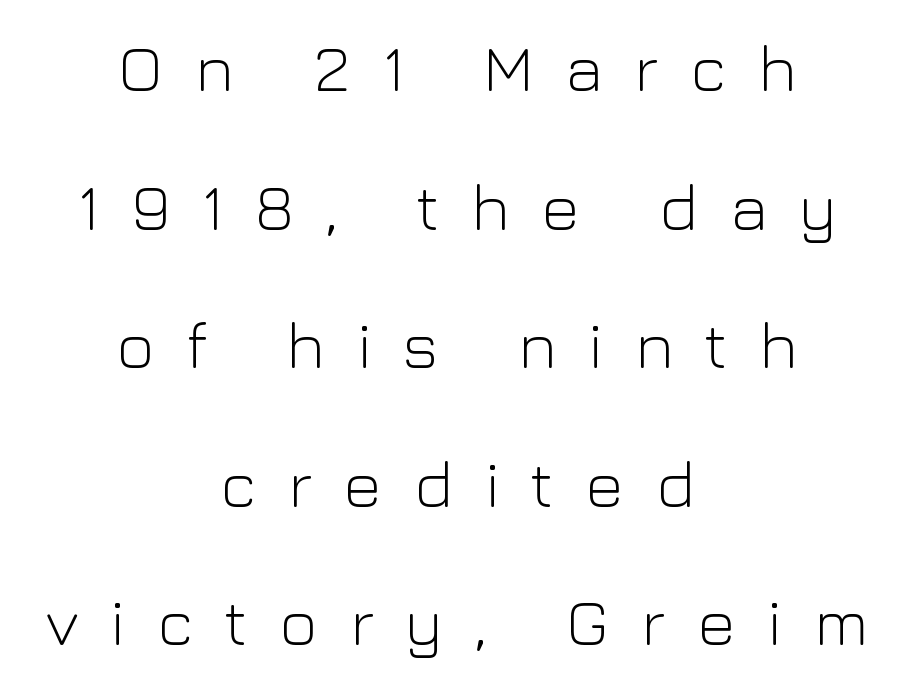
{"serif": "no", "italic": "no", "bold": "no", "weight": "light", "width": "normal", "stroke_contrast": "low", "x_height": "medium", "monospaced": "no", "underline": "no", "align": "center", "line_spacing": "loose", "line_spacing_ratio": 2.1, "letter_spacing": "wide", "letter_spacing_em": 0.48, "glyph_px": 66}
